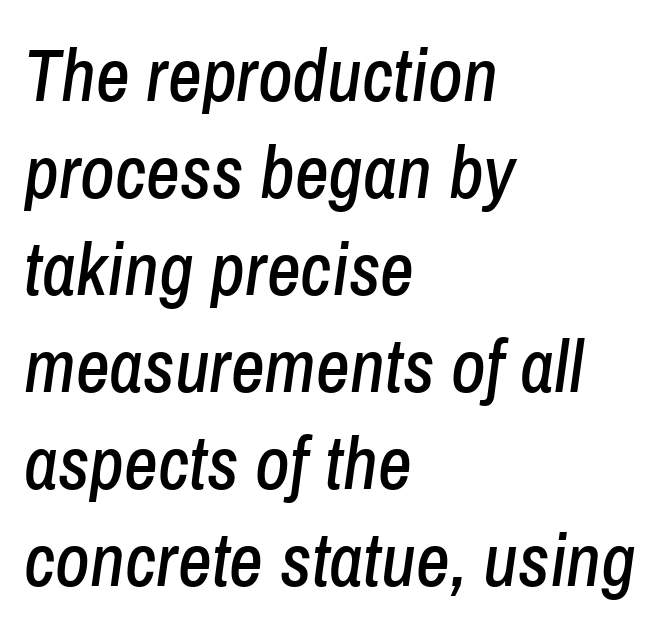
Q: Is the text italic (slanted)? A: Yes, it leans right by about 8 degrees.
Q: Is the text underlined? A: No.
Q: How is the paragraph aligned? A: Left-aligned.
Q: Is the spacing between letters normal or unusually wide? A: Normal.
Q: Is the spacing between lines tight, normal or loose? A: Normal.
Q: Width (condensed, normal, or wide)? A: Condensed.
Q: Stroke contrast? A: Low.
Q: x-height? A: Medium.
Q: Monospaced? A: No.
